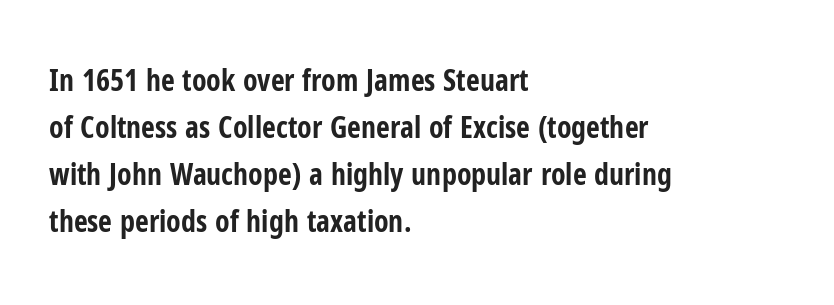
The image shows 30 px bold, condensed sans-serif type, upright; set left-aligned, normal line spacing (1.57x), normal letter spacing, not underlined; low stroke contrast and a medium x-height.
